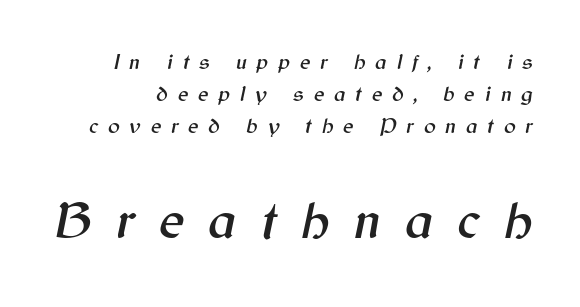
Students, observe: this is what conventionally led text looks like. Compare the two chunks: the lower has the greater cap height. Character widths vary here, with narrow letters taking less room than wide ones. How are the letters spaced? Widely, with obvious added tracking. Style check: oblique. No word sits above an underline.
